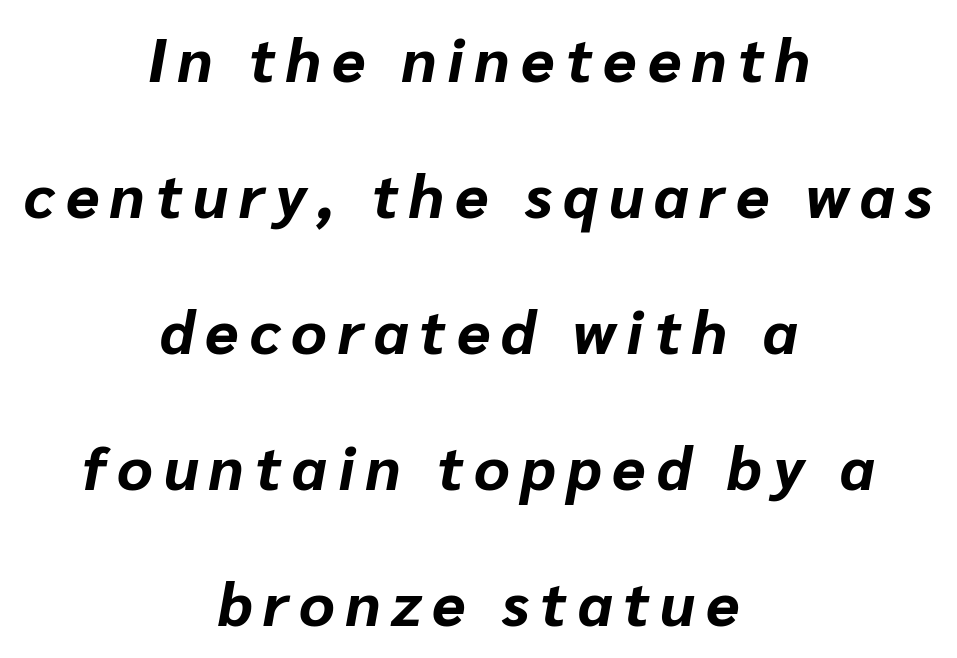
The image shows 61 px bold type, italic (leaning right); set centered, loose line spacing (2.23x), not underlined; low stroke contrast and a medium x-height.
